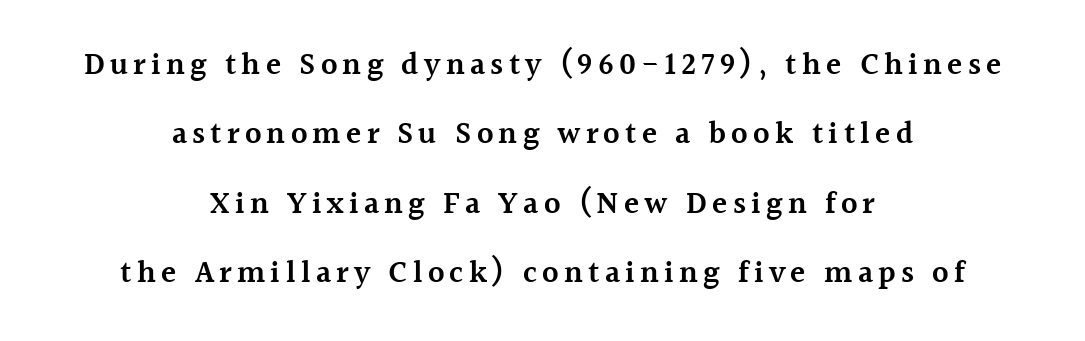
The image shows 31 px semibold serif type, upright; set centered, loose line spacing (2.24x), not underlined; a medium x-height.
